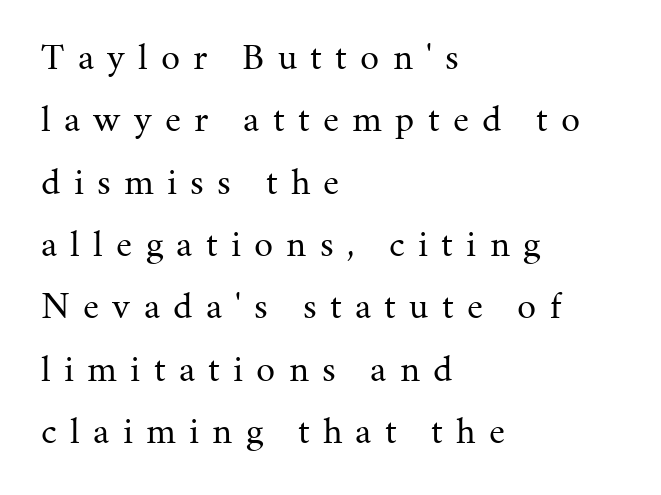
{"serif": "yes", "italic": "no", "bold": "no", "weight": "regular", "width": "normal", "stroke_contrast": "medium", "x_height": "medium", "monospaced": "no", "underline": "no", "align": "left", "line_spacing": "normal", "line_spacing_ratio": 1.64, "letter_spacing": "wide", "letter_spacing_em": 0.35, "glyph_px": 38}
